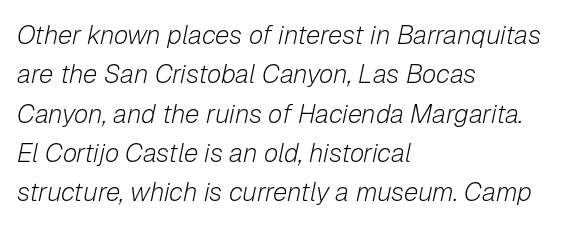
Q: Is the text bold? A: No.
Q: Is the text italic (slanted)? A: Yes, it leans right by about 12 degrees.
Q: Is the text underlined? A: No.
Q: How is the paragraph aligned? A: Left-aligned.
Q: Is the spacing between letters normal or unusually wide? A: Normal.
Q: Is the spacing between lines tight, normal or loose? A: Normal.
